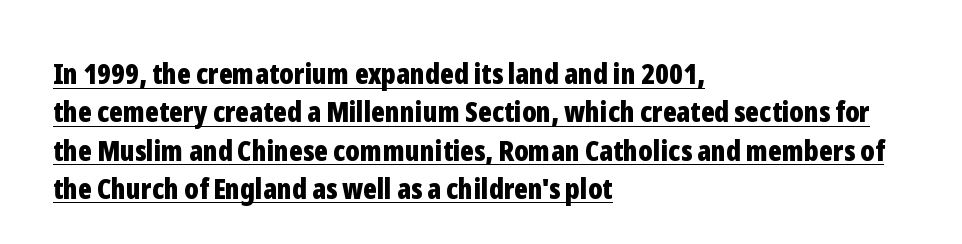
Q: Is the text bold? A: Yes.
Q: Is the text italic (slanted)? A: No, it is upright.
Q: Is the typeface a serif or a sans-serif typeface? A: Sans-serif.
Q: Is the text underlined? A: Yes.
Q: How is the paragraph aligned? A: Left-aligned.
Q: Is the spacing between letters normal or unusually wide? A: Normal.
Q: Is the spacing between lines tight, normal or loose? A: Normal.
Q: Width (condensed, normal, or wide)? A: Condensed.
Q: Stroke contrast? A: Low.
Q: x-height? A: Medium.
Q: Monospaced? A: No.
